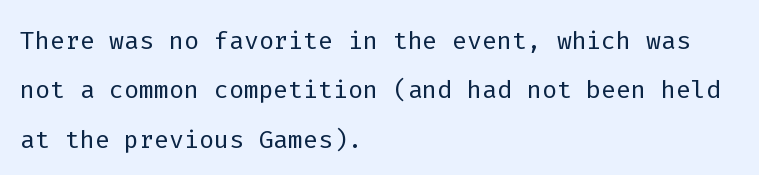
{"serif": "no", "italic": "no", "bold": "no", "weight": "light", "width": "normal", "stroke_contrast": "low", "x_height": "medium", "monospaced": "yes", "underline": "no", "align": "left", "line_spacing": "normal", "line_spacing_ratio": 1.41, "letter_spacing": "normal", "letter_spacing_em": 0.0, "glyph_px": 35}
